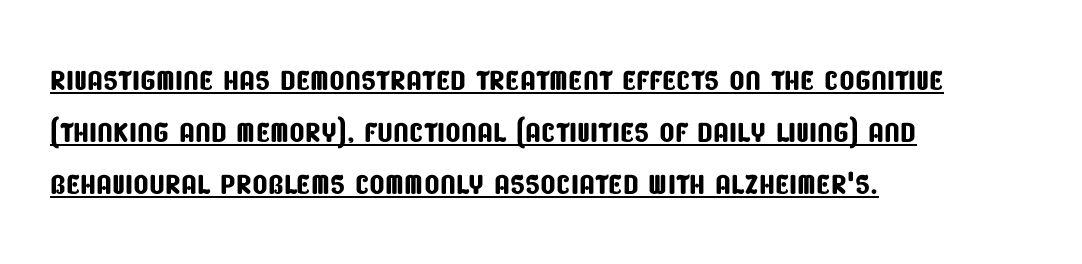
The image shows 40 px condensed sans-serif type; set left-aligned, normal line spacing (1.3x), normal letter spacing, underlined; low stroke contrast and a large x-height.
